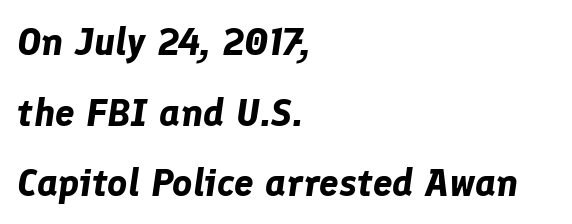
Q: Is the text bold? A: Yes.
Q: Is the text italic (slanted)? A: Yes, it leans right by about 8 degrees.
Q: Is the text underlined? A: No.
Q: How is the paragraph aligned? A: Left-aligned.
Q: Is the spacing between letters normal or unusually wide? A: Normal.
Q: Width (condensed, normal, or wide)? A: Normal.
Q: Stroke contrast? A: Low.
Q: x-height? A: Medium.
Q: Monospaced? A: No.
